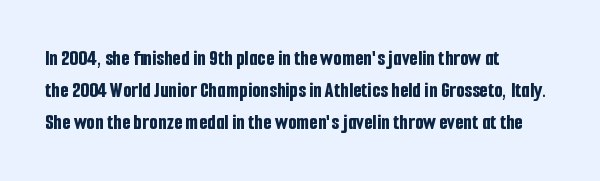
Students, observe: this is what conventionally led text looks like. Ascenders rise straight up at ninety degrees. Pretty heavy lettering here — definitely bold. The words here are not underlined.
